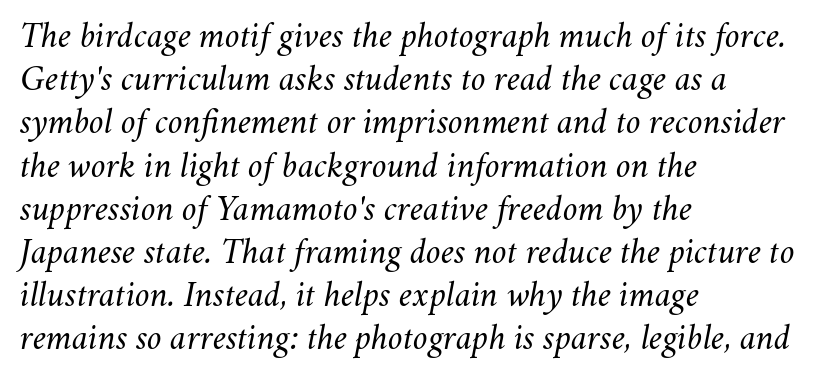
These lines stack with their left ends in a neat column. Bare-footed words on every line. No extra ink here — the face is not bold. The font's italic variant was chosen for this text.
